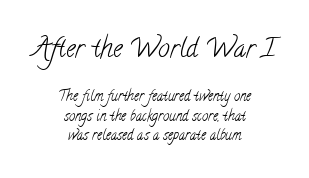
The image shows 26 px text type; set centered, normal line spacing (1.37x), normal letter spacing, not underlined; the first (top) block is 1.86x larger.
